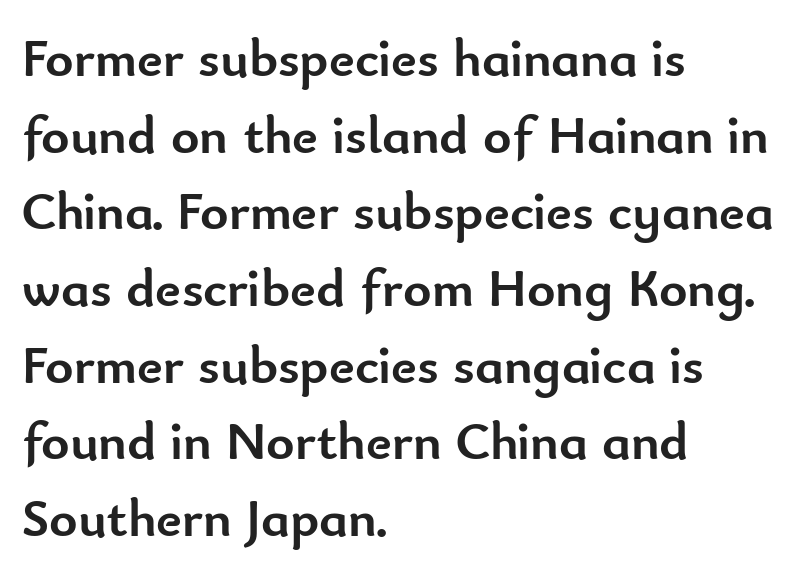
The image shows 54 px semibold sans-serif type, upright; set left-aligned, normal line spacing (1.42x), normal letter spacing, not underlined; low stroke contrast and a small x-height.
